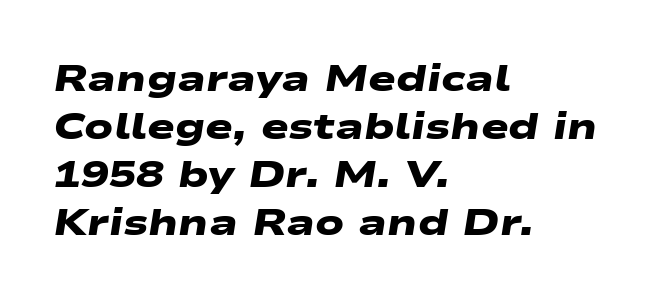
Each row of text sits above clean, open space. Every row of glyphs begins at an identical x-position on the left. Leading matches the norm, producing a regular column. Character widths vary here, with narrow letters taking less room than wide ones.
